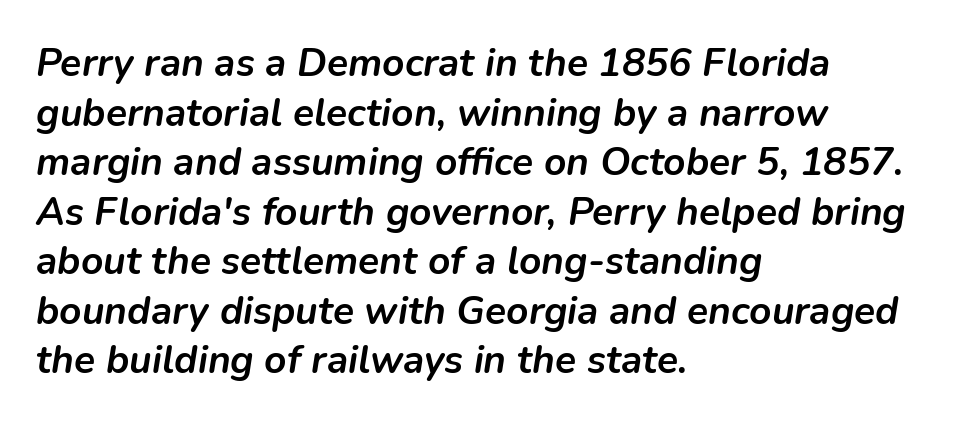
Q: Is the text bold? A: Yes.
Q: Is the text italic (slanted)? A: Yes, it leans right by about 9 degrees.
Q: Is the text underlined? A: No.
Q: How is the paragraph aligned? A: Left-aligned.
Q: Is the spacing between letters normal or unusually wide? A: Normal.
Q: Is the spacing between lines tight, normal or loose? A: Normal.
Q: Width (condensed, normal, or wide)? A: Normal.
Q: Stroke contrast? A: Low.
Q: x-height? A: Medium.
Q: Monospaced? A: No.
